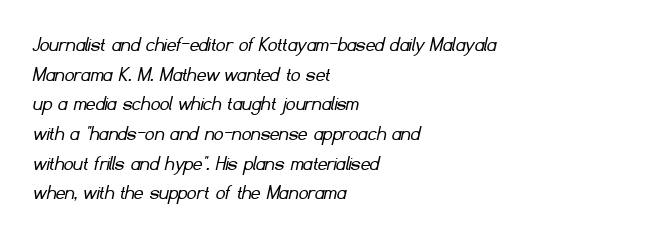
Letters have the restrained weight of plain body copy at most. Characters follow at the spacing the type designer built in. Regarding leading, the lines here are spaced in the standard way. Just letters on the line, the space beneath them empty.
